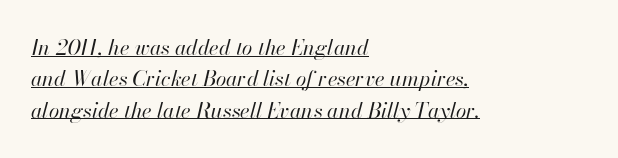
Q: Is the text bold? A: No.
Q: Is the text italic (slanted)? A: Yes, it leans right by about 13 degrees.
Q: Is the text underlined? A: Yes.
Q: How is the paragraph aligned? A: Left-aligned.
Q: Is the spacing between letters normal or unusually wide? A: Normal.
Q: Is the spacing between lines tight, normal or loose? A: Normal.
